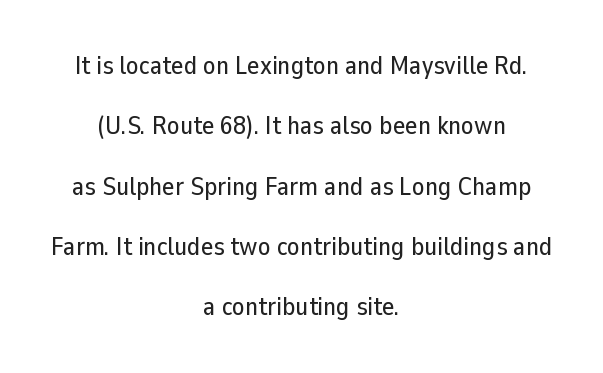
Q: Is the text italic (slanted)? A: No, it is upright.
Q: Is the text underlined? A: No.
Q: How is the paragraph aligned? A: Centered.
Q: Is the spacing between letters normal or unusually wide? A: Normal.
Q: Is the spacing between lines tight, normal or loose? A: Loose.
